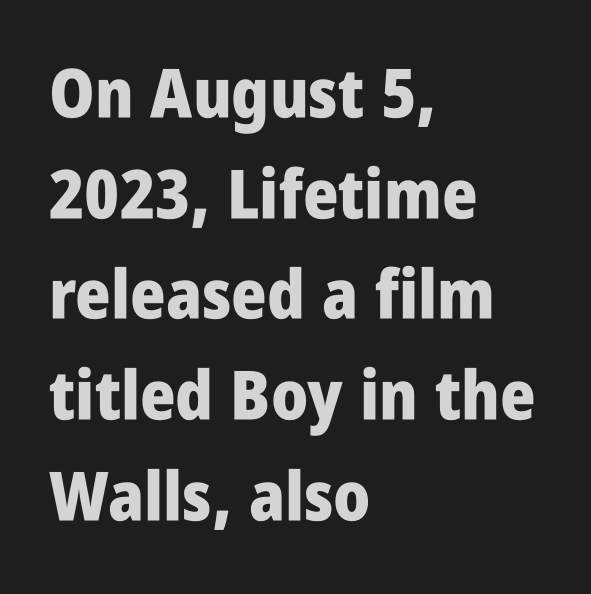
The image shows 68 px heavy, condensed sans-serif type, upright; set left-aligned, normal line spacing (1.48x), normal letter spacing, not underlined; low stroke contrast and a large x-height.
